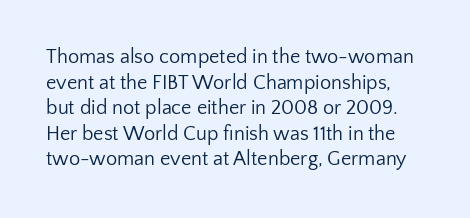
The image shows 20 px text type, upright; set normal line spacing (1.28x), normal letter spacing, not underlined.
